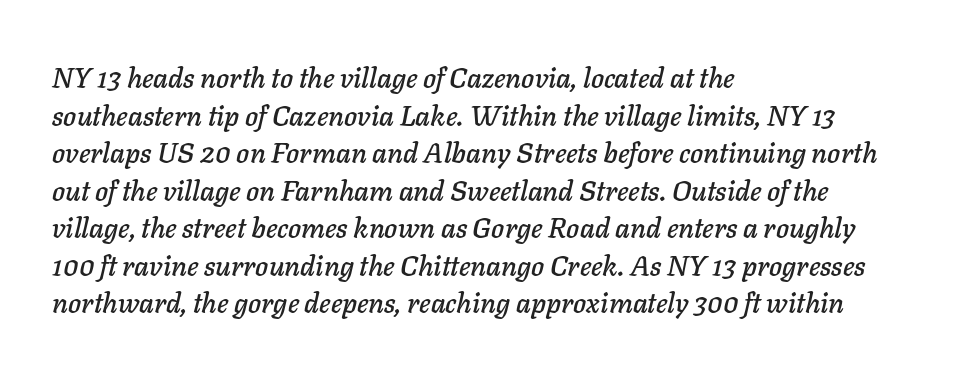
Q: Is the text italic (slanted)? A: Yes, it leans right by about 11 degrees.
Q: Is the text underlined? A: No.
Q: How is the paragraph aligned? A: Left-aligned.
Q: Is the spacing between letters normal or unusually wide? A: Normal.
Q: Is the spacing between lines tight, normal or loose? A: Normal.
Q: Width (condensed, normal, or wide)? A: Normal.
Q: Stroke contrast? A: Low.
Q: x-height? A: Medium.
Q: Monospaced? A: No.
